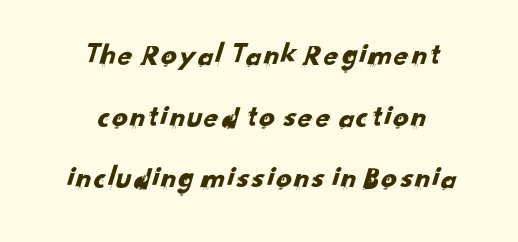
Type style note: lacks serifs. Each letter keeps its own natural width here, so spacing adapts to shape. Each line is balanced around a shared central axis. Summary of vertical rhythm: relaxed, with wide interline spacing. Anything drawn beneath the words? Only blank space. Tracking here is standard; glyphs follow each other at the usual distance.
